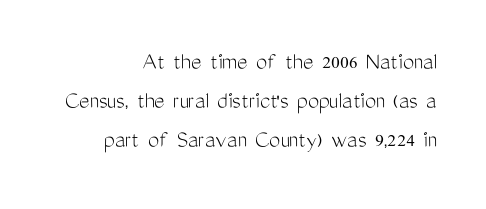
Characters follow at the spacing the type designer built in. Visually the block forms a straight wall on the right and a jagged coastline on the left. Stroke mass is kept to a normal reading level or below. Italic: no, the glyphs are upright roman.
